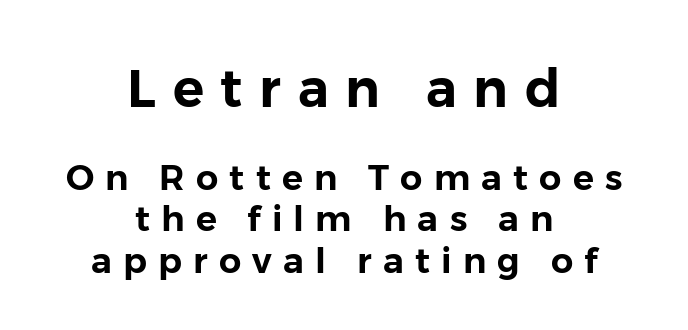
Q: Is the text italic (slanted)? A: No, it is upright.
Q: Is the typeface a serif or a sans-serif typeface? A: Sans-serif.
Q: Is the text underlined? A: No.
Q: How is the paragraph aligned? A: Centered.
Q: Is the spacing between letters normal or unusually wide? A: Unusually wide.
Q: Which block of text is set in a larger size, the first (top) or the second (bottom)? A: The first (top) one.
Q: Width (condensed, normal, or wide)? A: Normal.
Q: Stroke contrast? A: Low.
Q: x-height? A: Medium.
Q: Monospaced? A: No.
